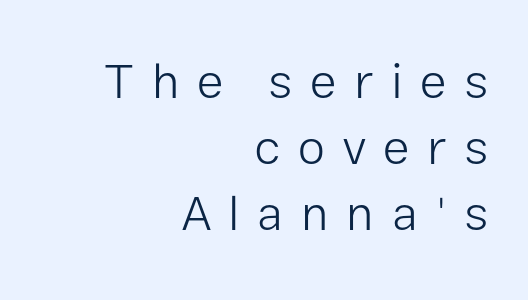
The image shows 49 px light sans-serif type, upright; set right-aligned, normal line spacing (1.35x), unusually wide letter spacing (+0.36 em), not underlined; low stroke contrast and a medium x-height.
